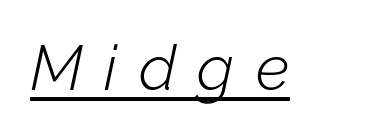
The image shows 63 px light type, italic (leaning right); set unusually wide letter spacing (+0.34 em), underlined; low stroke contrast and a medium x-height.
